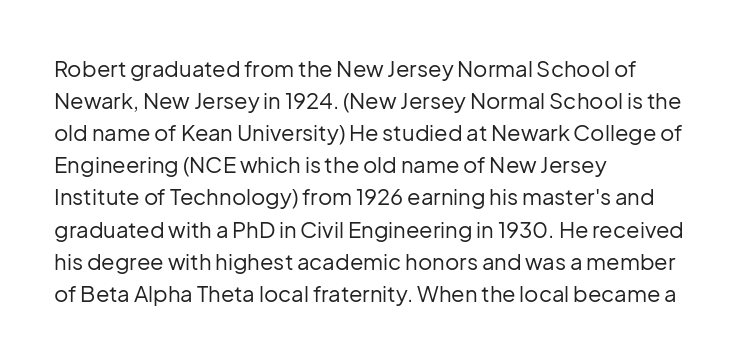
Weight: in the light-to-regular range. These lines keep a tight, regular rhythm from letter to letter. Any mark beneath the type? The region is blank. Left-aligned paragraph, ragged on the right. If you drew a line through each stem, it would be perfectly vertical. Honestly, the row spacing looks completely unremarkable.
